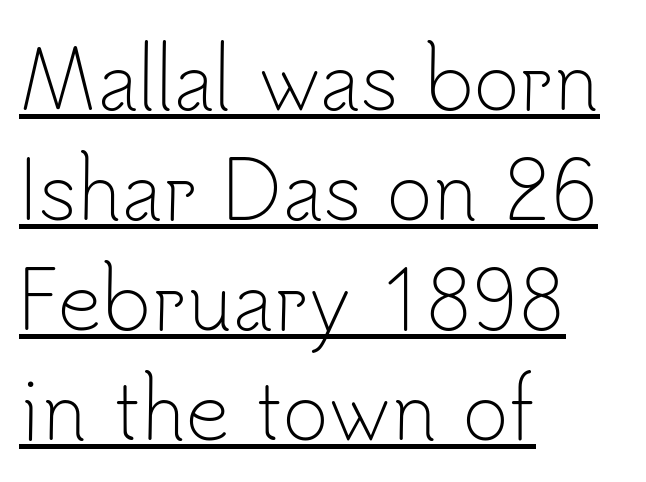
{"serif": "no", "italic": "no", "bold": "no", "weight": "light", "width": "normal", "stroke_contrast": "low", "x_height": "small", "monospaced": "no", "underline": "yes", "align": "left", "line_spacing": "normal", "line_spacing_ratio": 1.41, "letter_spacing": "normal", "letter_spacing_em": 0.0, "glyph_px": 78}
